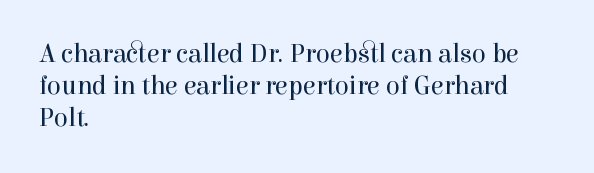
The passage shown is not underscored anywhere. Words appear dense and cohesive because spacing is normal. Alignment: flush left. Unlike italic type, these characters show no tilt at all.
